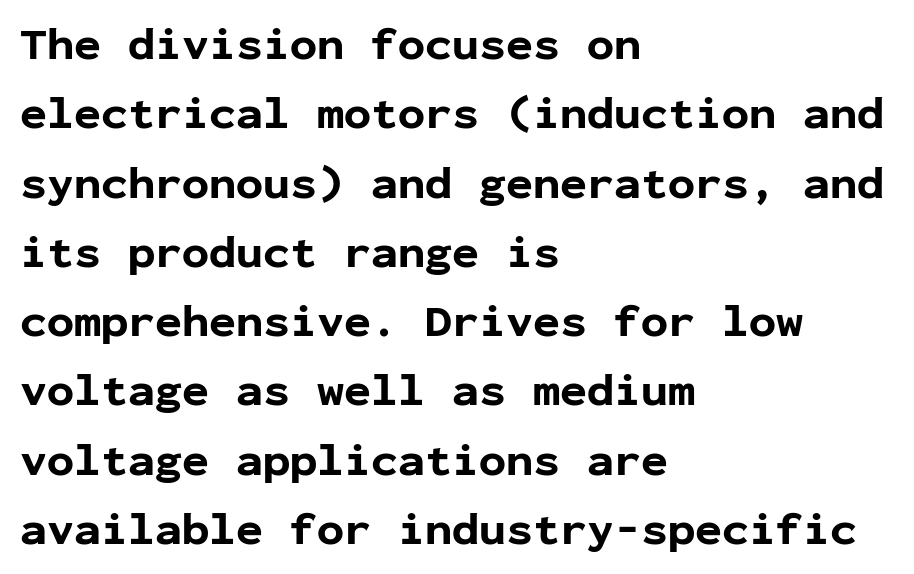
{"serif": "no", "italic": "no", "bold": "yes", "weight": "bold", "width": "normal", "stroke_contrast": "low", "x_height": "medium", "monospaced": "yes", "underline": "no", "align": "left", "line_spacing": "normal", "line_spacing_ratio": 1.54, "letter_spacing": "normal", "letter_spacing_em": 0.0, "glyph_px": 45}
